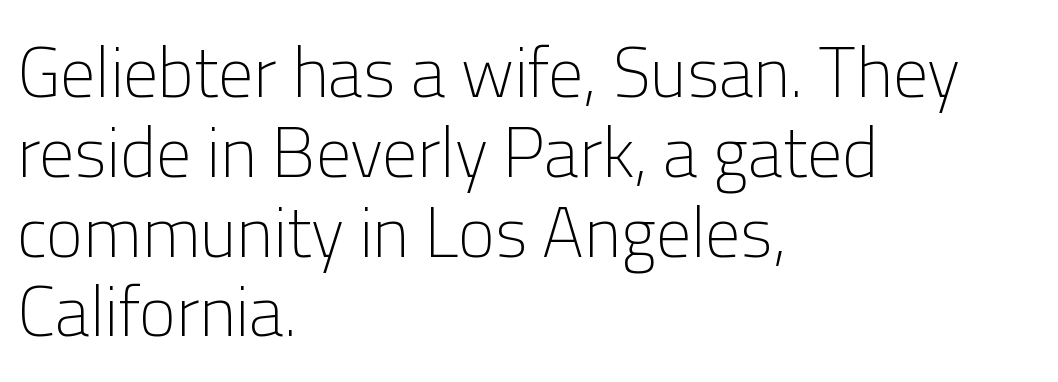
{"serif": "no", "italic": "no", "bold": "no", "weight": "light", "width": "normal", "stroke_contrast": "low", "x_height": "medium", "monospaced": "no", "underline": "no", "align": "left", "line_spacing": "tight", "line_spacing_ratio": 1.14, "letter_spacing": "normal", "letter_spacing_em": 0.0, "glyph_px": 70}
